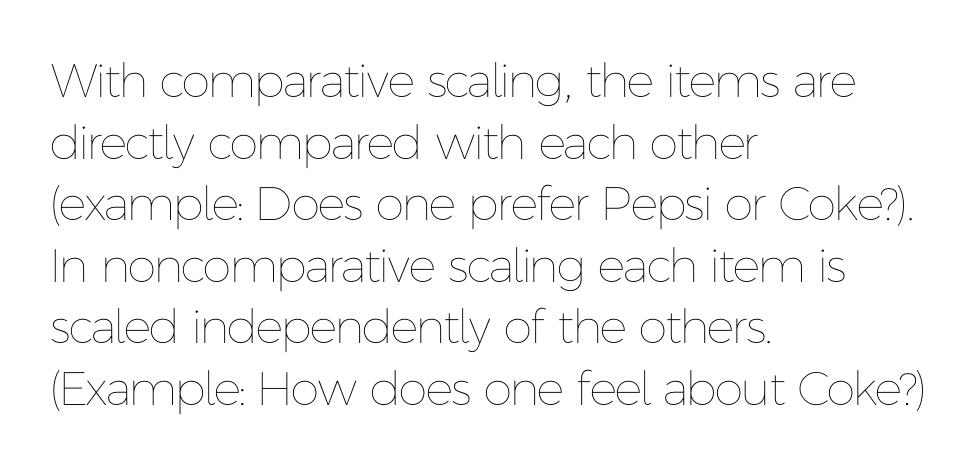
The image shows 47 px thin type, upright; set left-aligned, normal line spacing (1.31x), normal letter spacing, not underlined; low stroke contrast and a medium x-height.
